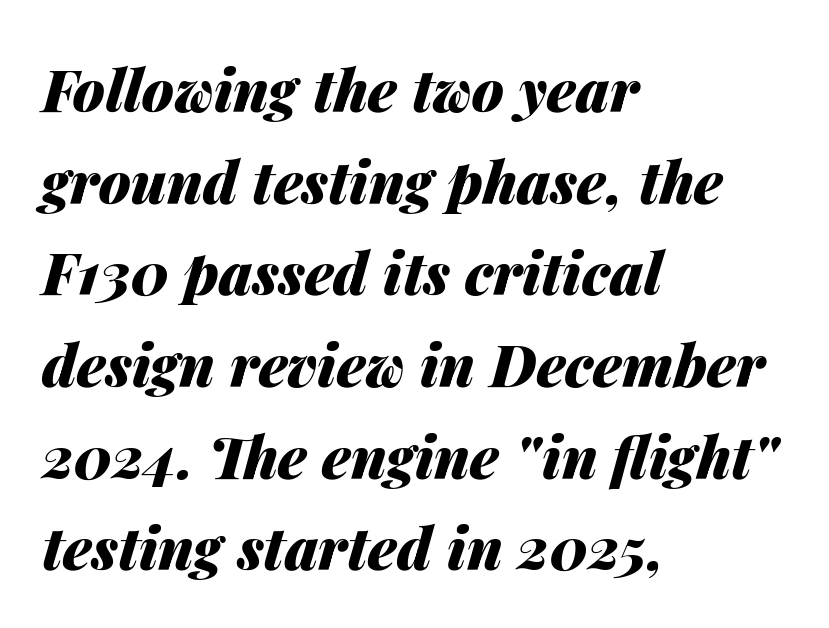
Q: Is the text bold? A: Yes.
Q: Is the text italic (slanted)? A: Yes, it leans right by about 14 degrees.
Q: Is the text underlined? A: No.
Q: How is the paragraph aligned? A: Left-aligned.
Q: Is the spacing between letters normal or unusually wide? A: Normal.
Q: Is the spacing between lines tight, normal or loose? A: Normal.
Q: Width (condensed, normal, or wide)? A: Normal.
Q: Stroke contrast? A: Medium.
Q: x-height? A: Medium.
Q: Monospaced? A: No.
